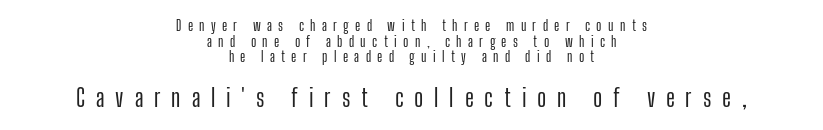
Q: Is the text italic (slanted)? A: No, it is upright.
Q: Is the text underlined? A: No.
Q: How is the paragraph aligned? A: Centered.
Q: Is the spacing between letters normal or unusually wide? A: Unusually wide.
Q: Is the spacing between lines tight, normal or loose? A: Tight.
Q: Which block of text is set in a larger size, the first (top) or the second (bottom)? A: The second (bottom) one.
